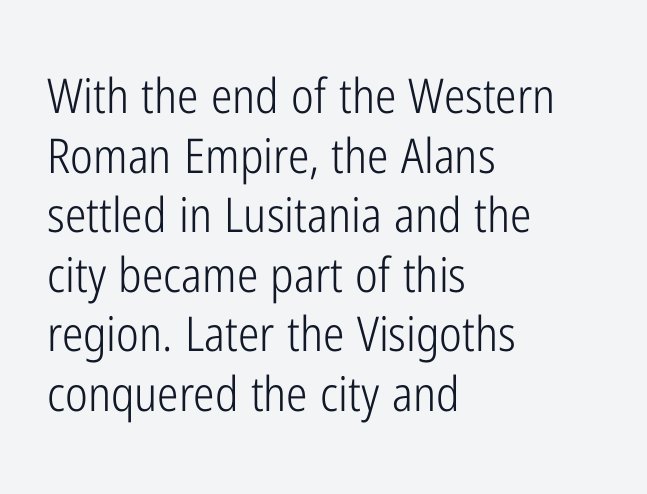
There is no visible air inserted between adjacent glyphs. The glyphs in this specimen are sans serif. Tall strokes in this sample are plumb rather than angled. Where is the straight margin? On the left. Stems and bowls with no extra thickness — not bold.
